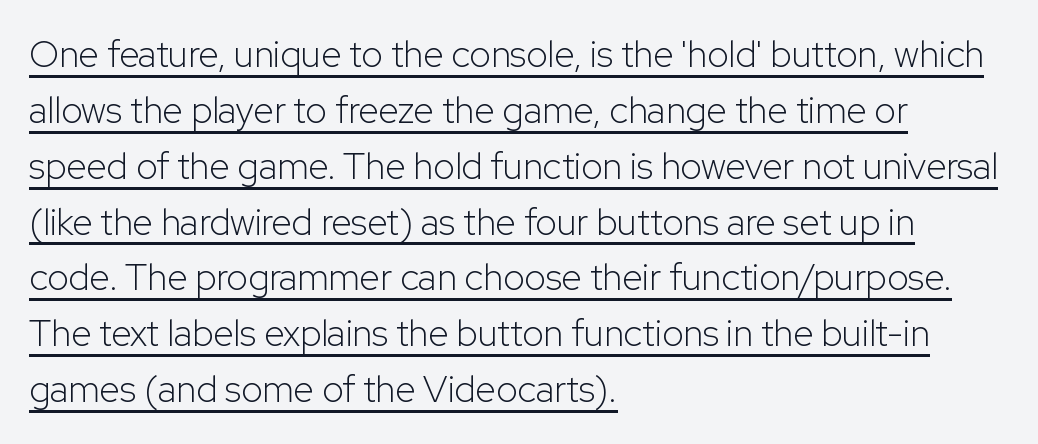
{"serif": "no", "italic": "no", "bold": "no", "weight": "light", "width": "normal", "stroke_contrast": "low", "x_height": "medium", "monospaced": "no", "underline": "yes", "align": "left", "line_spacing": "normal", "line_spacing_ratio": 1.51, "letter_spacing": "normal", "letter_spacing_em": 0.0, "glyph_px": 37}
